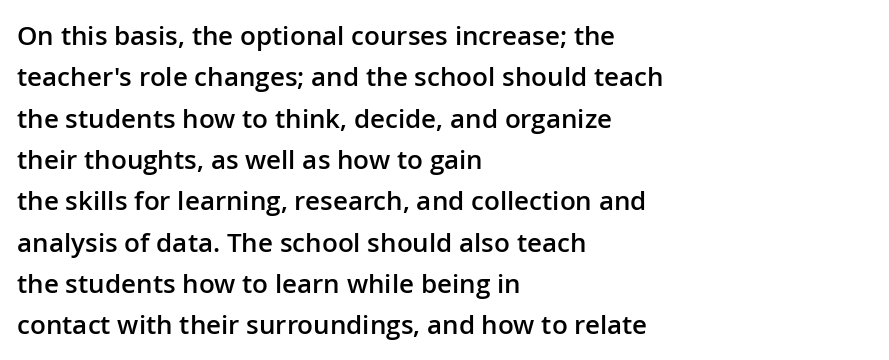
The lines are quadded left. Descenders hang freely into open space. Semibold letterforms, between regular and bold. Observe the ordinary spacing: letters are neighbours, not strangers.
